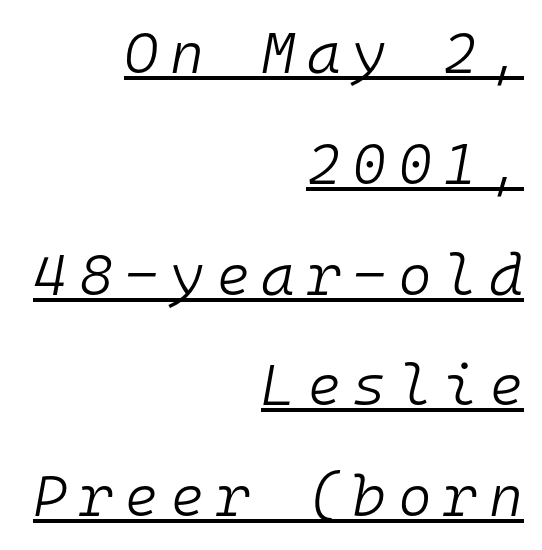
{"italic": "yes", "lean": "right", "slant_degrees": 10, "bold": "no", "weight": "light", "width": "normal", "stroke_contrast": "low", "x_height": "medium", "monospaced": "yes", "underline": "yes", "align": "right", "line_spacing": "loose", "line_spacing_ratio": 1.91, "letter_spacing": "wide", "letter_spacing_em": 0.2, "glyph_px": 58}
